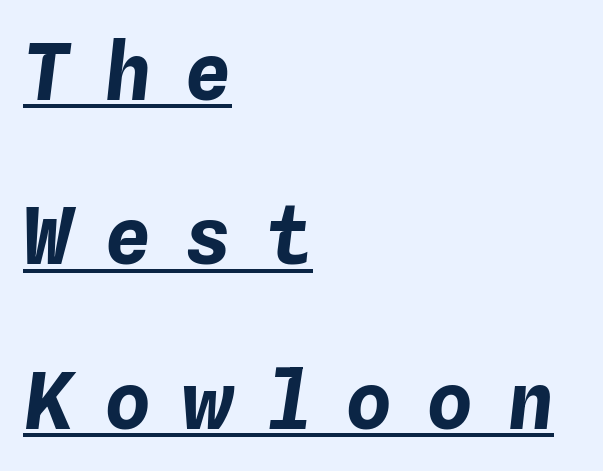
Students, this is bold: see how much ink each stroke carries. Letter spacing: wide. Underline: present. Line beginnings align vertically; line endings do not. These lines are rendered in a fixed-pitch font. This block would shrink considerably if given ordinary leading; it's expanded now.
